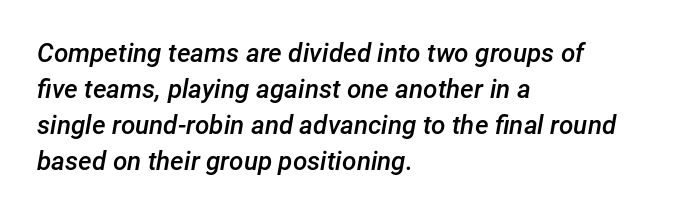
The image shows 26 px text type, italic (leaning right); set left-aligned, normal line spacing (1.38x), normal letter spacing, not underlined.
